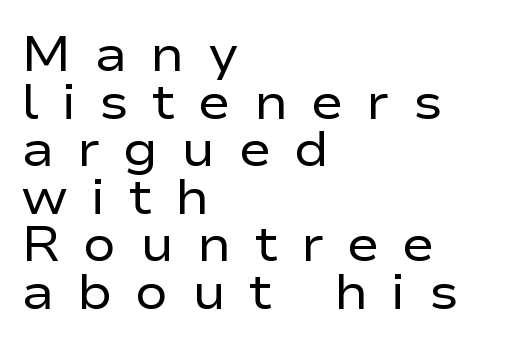
Q: Is the text bold? A: No.
Q: Is the text italic (slanted)? A: No, it is upright.
Q: Is the typeface a serif or a sans-serif typeface? A: Sans-serif.
Q: Is the text underlined? A: No.
Q: How is the paragraph aligned? A: Left-aligned.
Q: Is the spacing between letters normal or unusually wide? A: Unusually wide.
Q: Is the spacing between lines tight, normal or loose? A: Tight.
Q: Width (condensed, normal, or wide)? A: Wide.
Q: Stroke contrast? A: Low.
Q: x-height? A: Medium.
Q: Monospaced? A: No.
